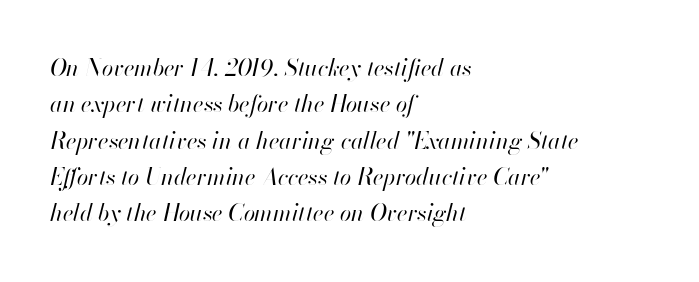
The image shows 23 px text type, italic (leaning right); set left-aligned, normal line spacing (1.58x), normal letter spacing, not underlined.
